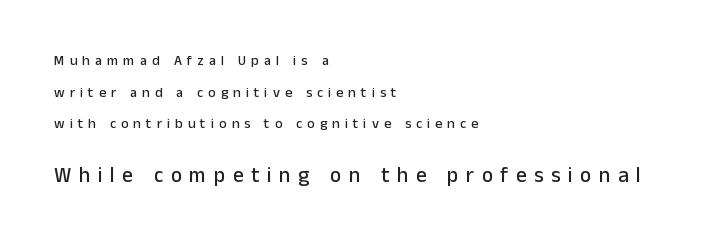
The image shows 21 px text type, upright; set left-aligned, loose line spacing (2.26x), unusually wide letter spacing (+0.36 em), not underlined; the second (bottom) block is 1.5x larger.
